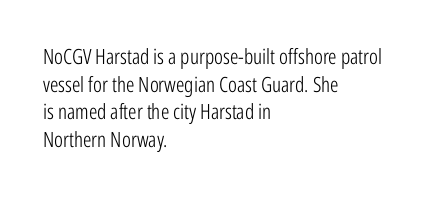
Teacher's note: observe the even left margin — that is flush-left alignment. The line texture is even and compact thanks to regular tracking. The lettering stays uniformly vertical, giving the passage a roman look. The baseline area is clear.
